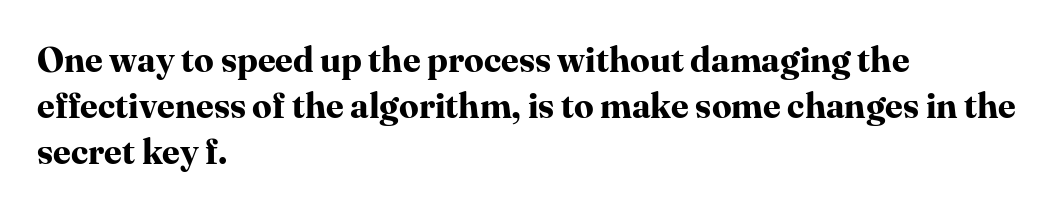
{"serif": "yes", "italic": "no", "bold": "yes", "weight": "bold", "width": "normal", "stroke_contrast": "high", "x_height": "medium", "monospaced": "no", "underline": "no", "align": "left", "line_spacing": "normal", "line_spacing_ratio": 1.31, "letter_spacing": "normal", "letter_spacing_em": 0.0, "glyph_px": 35}
